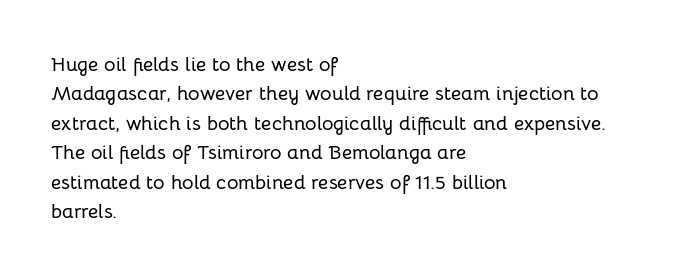
Notice how the passage keeps a crisp vertical edge on the left only. The space directly below the letters is spotless. The designer left line spacing at the default. Honestly, the letter spacing is just normal — you wouldn't notice it. Posture: vertical.
